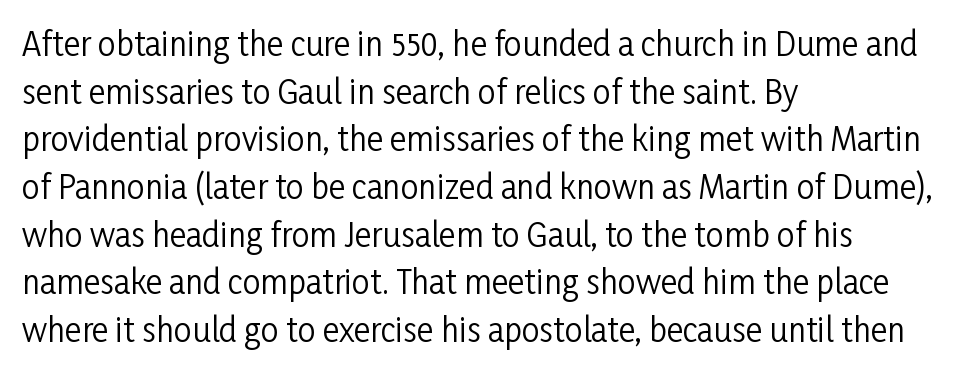
Visually the block forms a straight wall on the left and a jagged coastline on the right. Spacing verdict: proportional, widths tailored to each character. The font is comparable to plain body text, perhaps lighter. These lines keep a tight, regular rhythm from letter to letter. I'd call this a sans setting — the letters go barefoot. A typesetter would call this leading conventional body-copy spacing.
